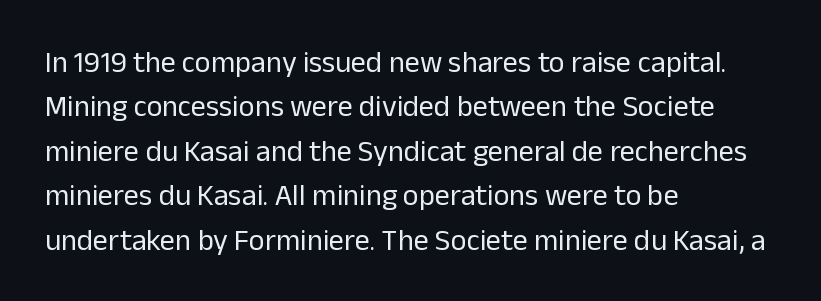
All the whitespace from short lines collects on the right. Check under the words: just untouched page. The horizontal fit of the characters is conventional and even. Grotesque or geometric, the face here clearly has no serifs.
